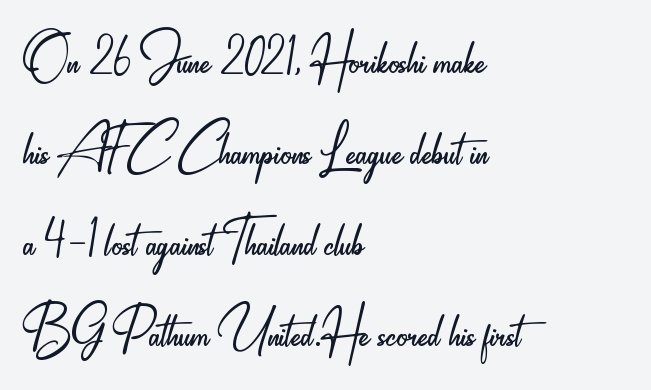
Caption: face not bold, strokes unweighted. Spacing verdict: proportional, widths tailored to each character. Bare-footed words on every line.
